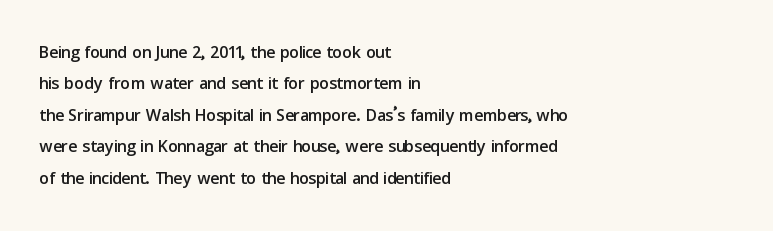
{"italic": "no", "underline": "no", "align": "left", "line_spacing": "normal", "line_spacing_ratio": 1.31, "letter_spacing": "normal", "letter_spacing_em": 0.0, "glyph_px": 24}
